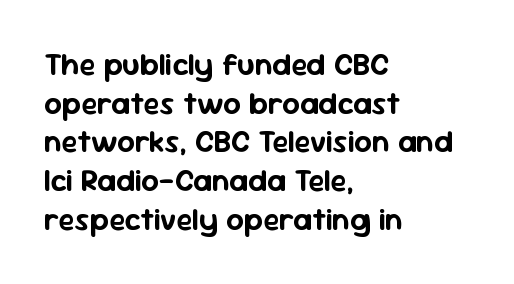
Q: Is the text italic (slanted)? A: No, it is upright.
Q: Is the typeface a serif or a sans-serif typeface? A: Sans-serif.
Q: Is the text underlined? A: No.
Q: How is the paragraph aligned? A: Left-aligned.
Q: Is the spacing between letters normal or unusually wide? A: Normal.
Q: Is the spacing between lines tight, normal or loose? A: Normal.
Q: Width (condensed, normal, or wide)? A: Normal.
Q: Stroke contrast? A: Low.
Q: x-height? A: Medium.
Q: Monospaced? A: No.
